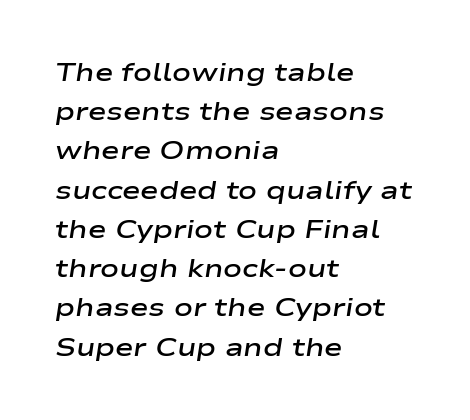
The characters look somewhat weighty, a semibold short of true bold. The text block is weighted toward the left margin, trailing off unevenly rightward. Quick note: underline off. Rendered with sloped, italic letterforms. A typesetter would call this zero additional tracking.
